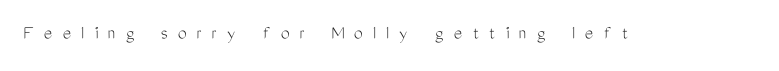
This rendering widens character spacing well past its baseline value. A roman cut, with each character standing at attention. Underline: absent. Unbolded letterforms with no extra heft.
